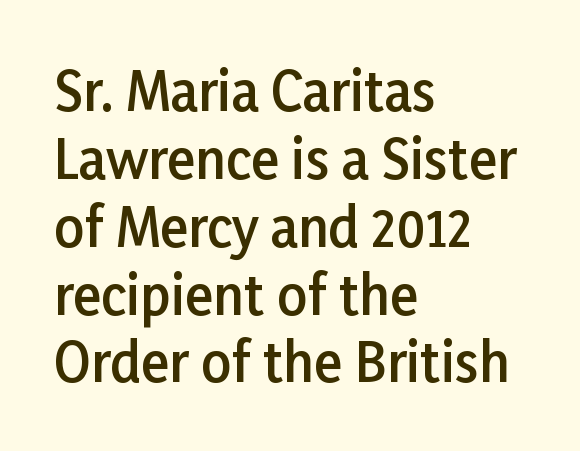
The image shows 53 px semibold sans-serif type, upright; set left-aligned, normal line spacing (1.28x), normal letter spacing, not underlined; low stroke contrast and a medium x-height.
